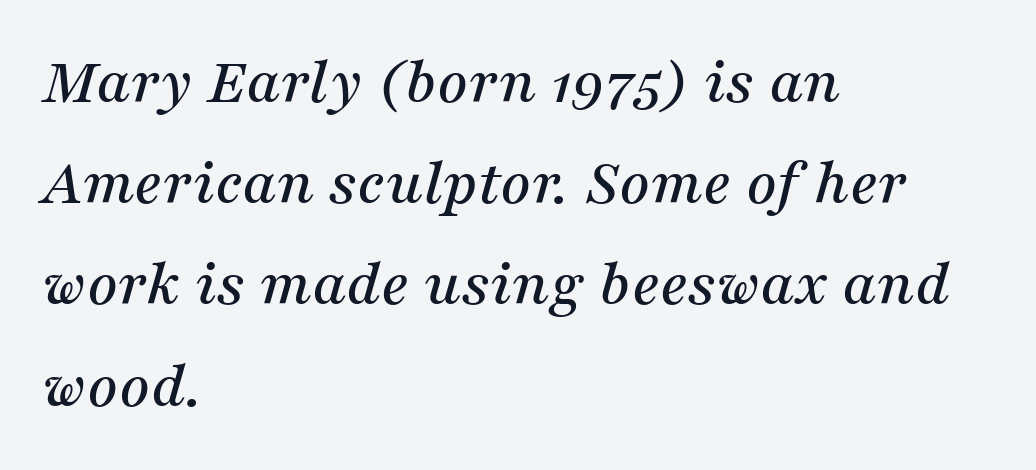
{"serif": "yes", "italic": "yes", "lean": "right", "slant_degrees": 16, "width": "normal", "stroke_contrast": "medium", "x_height": "medium", "monospaced": "no", "underline": "no", "align": "left", "line_spacing": "normal", "line_spacing_ratio": 1.51, "letter_spacing": "normal", "letter_spacing_em": 0.0, "glyph_px": 67}
